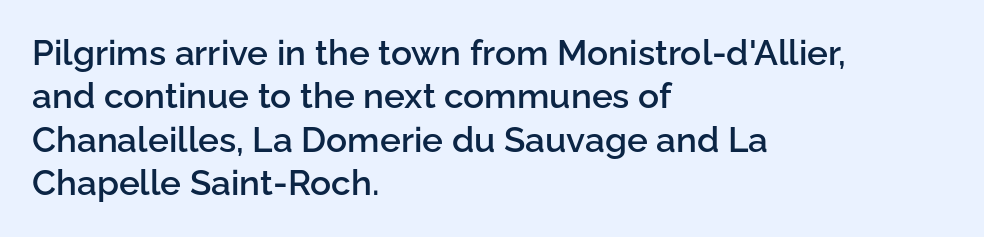
Characters follow at the spacing the type designer built in. Every letter is mildly thick-stroked: semibold rather than bold. Italic? Not at all — the glyphs are vertical. Nothing sits at the stroke ends, so this counts as sans-serif. Bare-footed words on every line. The lines in this sample share a left origin and differ only in where they stop.
